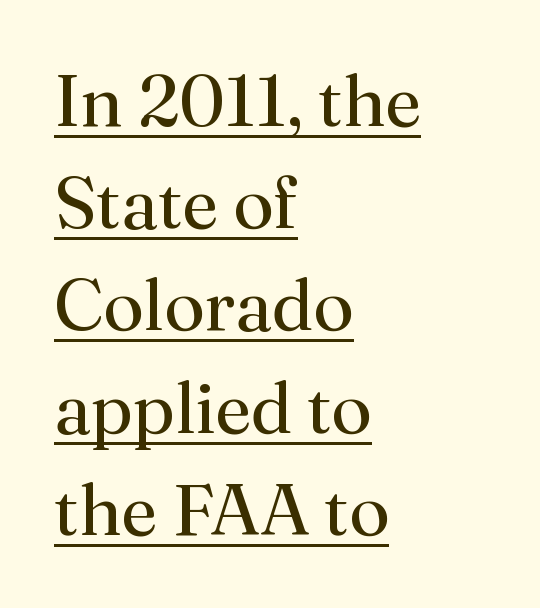
Q: Is the text bold? A: No.
Q: Is the text italic (slanted)? A: No, it is upright.
Q: Is the typeface a serif or a sans-serif typeface? A: Serif.
Q: Is the text underlined? A: Yes.
Q: How is the paragraph aligned? A: Left-aligned.
Q: Is the spacing between letters normal or unusually wide? A: Normal.
Q: Is the spacing between lines tight, normal or loose? A: Normal.
Q: Width (condensed, normal, or wide)? A: Normal.
Q: Stroke contrast? A: Medium.
Q: x-height? A: Small.
Q: Monospaced? A: No.
